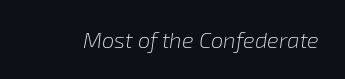
The letterforms sit shoulder to shoulder at normal distance. Each row of text sits above clean, open space. Posture: slanted. Weight: regular or lighter.
